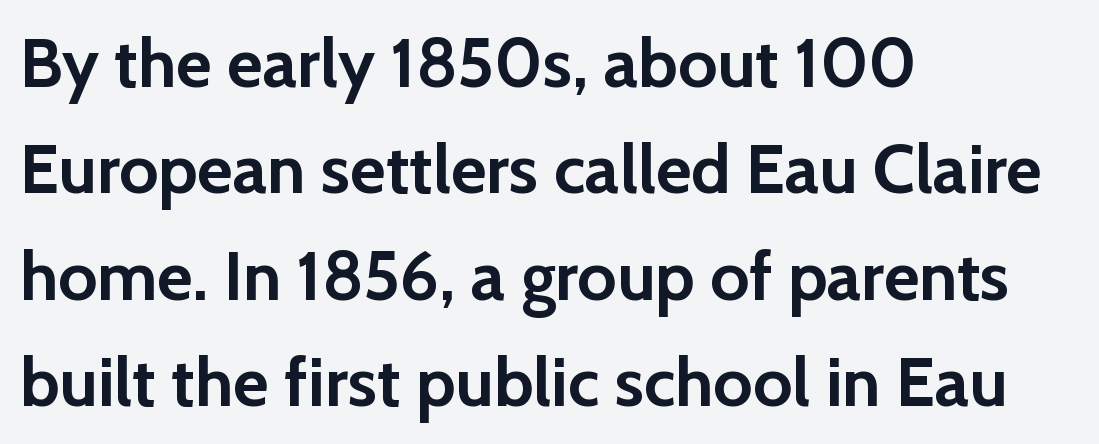
Chunky letters — that's bold for sure. Clear beneath every line of the passage. These lines stack with their left ends in a neat column. This is the regular roman posture of the typeface. If you measured baseline to baseline, you'd find a middling distance.
